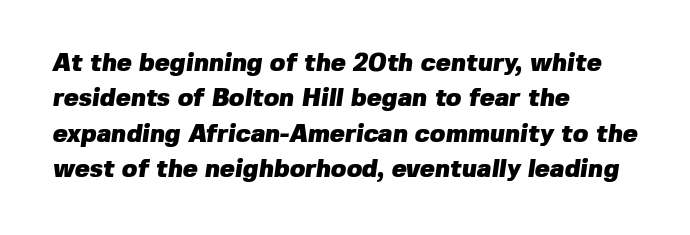
Q: Is the text bold? A: Yes.
Q: Is the text underlined? A: No.
Q: How is the paragraph aligned? A: Left-aligned.
Q: Is the spacing between letters normal or unusually wide? A: Normal.
Q: Is the spacing between lines tight, normal or loose? A: Normal.
